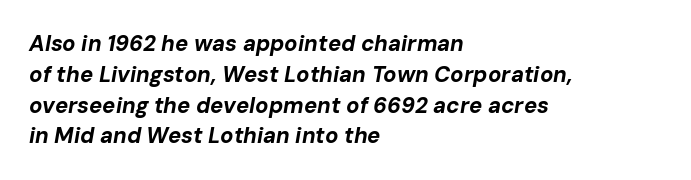
{"italic": "yes", "lean": "right", "slant_degrees": 10, "bold": "yes", "underline": "no", "align": "left", "line_spacing": "normal", "line_spacing_ratio": 1.4, "letter_spacing": "normal", "letter_spacing_em": 0.0, "glyph_px": 22}
